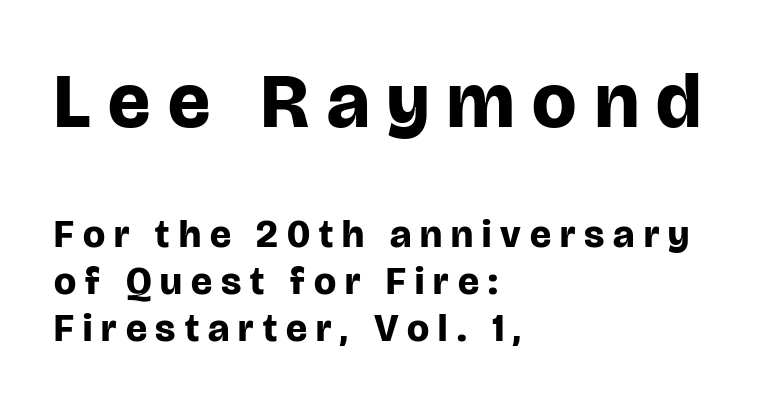
The image shows 78 px bold sans-serif type, upright; set left-aligned, line spacing 1.2x, unusually wide letter spacing (+0.23 em), not underlined; the first (top) block is 2.0x larger; low stroke contrast and a large x-height.
